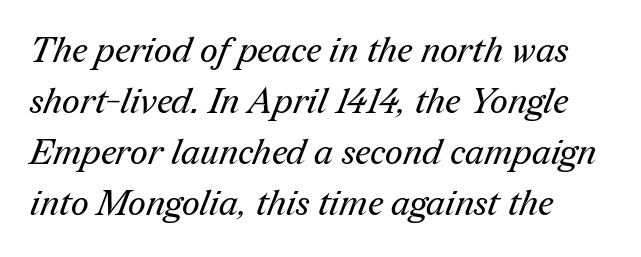
Q: Is the text bold? A: No.
Q: Is the typeface a serif or a sans-serif typeface? A: Serif.
Q: Is the text underlined? A: No.
Q: Is the spacing between letters normal or unusually wide? A: Normal.
Q: Is the spacing between lines tight, normal or loose? A: Normal.
Q: Width (condensed, normal, or wide)? A: Normal.
Q: Stroke contrast? A: Medium.
Q: x-height? A: Medium.
Q: Monospaced? A: No.
